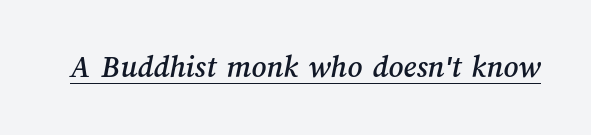
Is there an underline? Yes — a line sits under the letters. Default kerning and tracking; the words read as compact shapes. This sample has the flowing, uneven cadence of proportional lettering.
